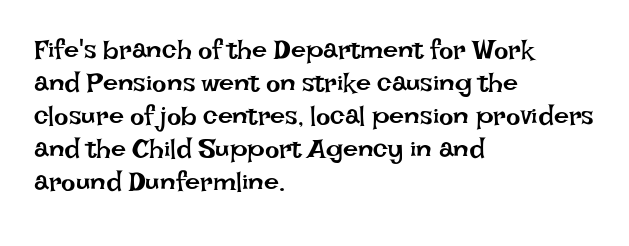
The image shows 27 px text type, upright; set left-aligned, line spacing 1.22x, normal letter spacing, not underlined.
